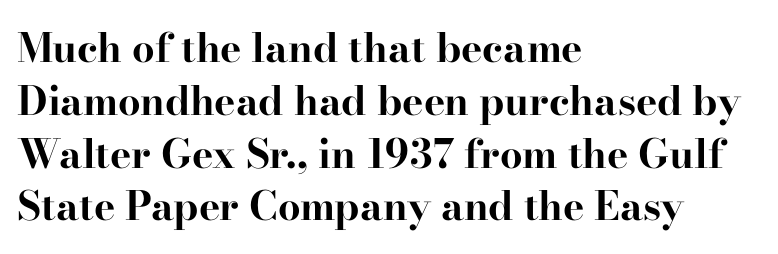
The image shows 40 px bold, wide serif type, upright; set left-aligned, normal line spacing (1.32x), normal letter spacing, not underlined; high stroke contrast and a small x-height.
